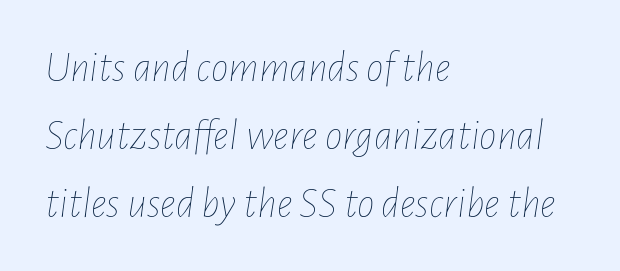
The image shows 44 px thin, condensed type, italic (leaning right); set left-aligned, normal line spacing (1.54x), normal letter spacing, not underlined; low stroke contrast and a medium x-height.
